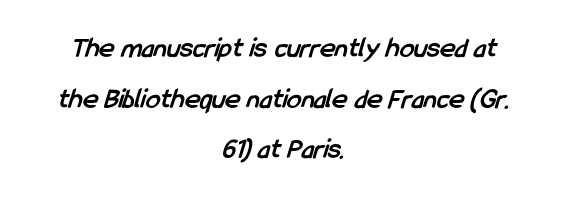
Q: Is the text bold? A: Yes.
Q: Is the typeface a serif or a sans-serif typeface? A: Sans-serif.
Q: Is the text underlined? A: No.
Q: How is the paragraph aligned? A: Centered.
Q: Is the spacing between letters normal or unusually wide? A: Normal.
Q: Width (condensed, normal, or wide)? A: Condensed.
Q: Stroke contrast? A: Low.
Q: x-height? A: Medium.
Q: Monospaced? A: No.
